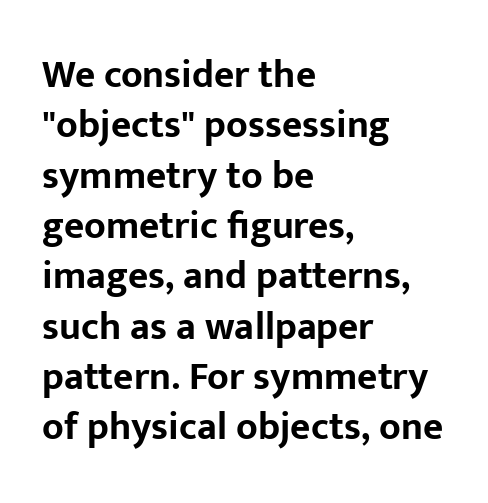
The words here are not underlined. In terms of leading, this rendering sits right in the middle. Nope, no serifs anywhere on these letters. The line texture is even and compact thanks to regular tracking. Typesetter's note: full bold, strokes at maximum text heaviness.
